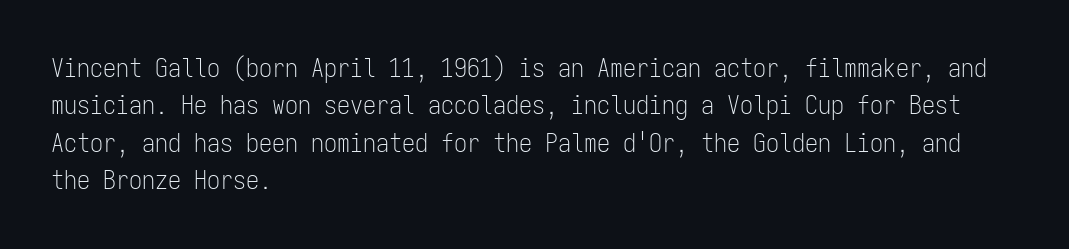
Is the letter spacing exaggerated? No — it looks like the ordinary default. This block has exactly the height ordinary leading produces. This is the regular roman posture of the typeface. Weight: not bold — regular or lighter.
